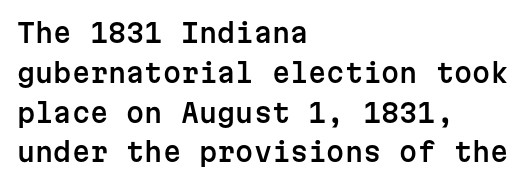
The image shows 26 px text type, upright; set left-aligned, normal line spacing (1.53x), normal letter spacing, not underlined.
